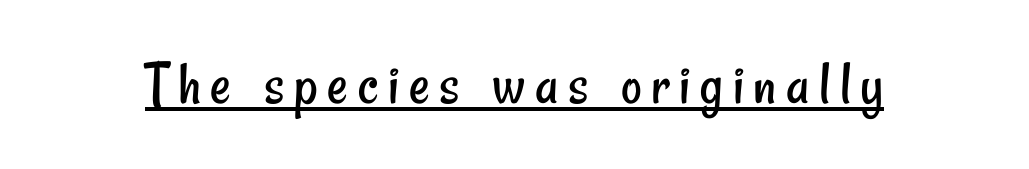
{"serif": "no", "bold": "no", "weight": "regular", "width": "condensed", "stroke_contrast": "low", "x_height": "small", "monospaced": "no", "underline": "yes", "glyph_px": 64}
